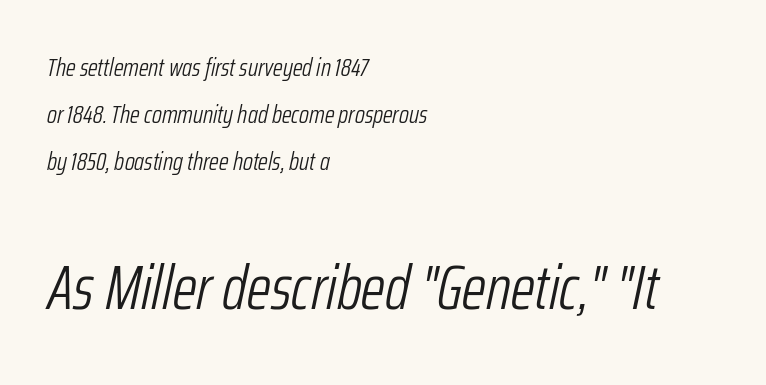
The type is set solid horizontally, with unmodified tracking. Ink coverage per letter is moderate at most. Leftover space on each line is placed entirely after the last word. Has an underline been added? It has not. Observe the lean: these are italic letterforms.
